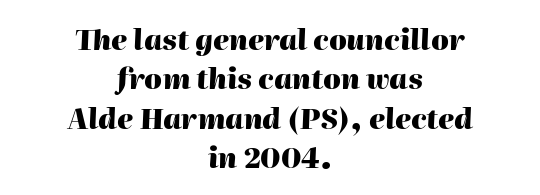
{"italic": "yes", "lean": "right", "slant_degrees": 2, "bold": "yes", "weight": "heavy", "width": "normal", "stroke_contrast": "high", "x_height": "medium", "monospaced": "no", "underline": "no", "align": "center", "line_spacing": "normal", "line_spacing_ratio": 1.41, "letter_spacing": "normal", "letter_spacing_em": 0.0, "glyph_px": 28}
